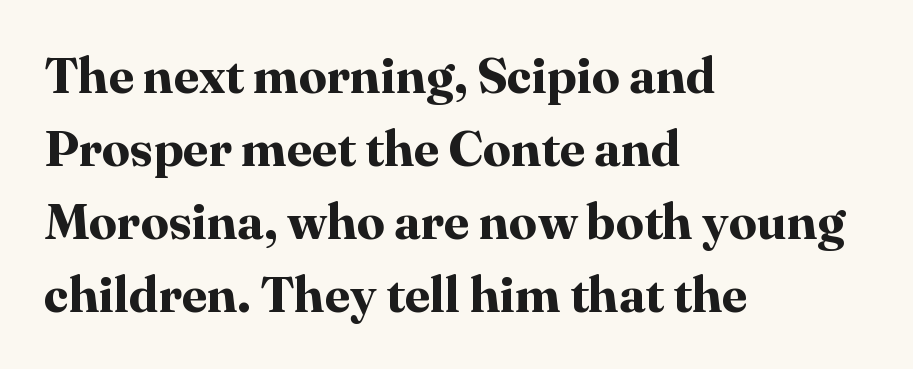
The image shows 50 px bold serif type, upright; set left-aligned, normal line spacing (1.46x), normal letter spacing, not underlined; high stroke contrast and a medium x-height.
